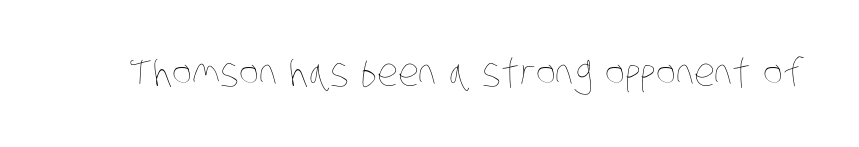
Q: Is the text bold? A: No.
Q: Is the text underlined? A: No.
Q: Is the spacing between letters normal or unusually wide? A: Normal.
Q: Width (condensed, normal, or wide)? A: Condensed.
Q: Stroke contrast? A: Low.
Q: x-height? A: Large.
Q: Monospaced? A: No.
